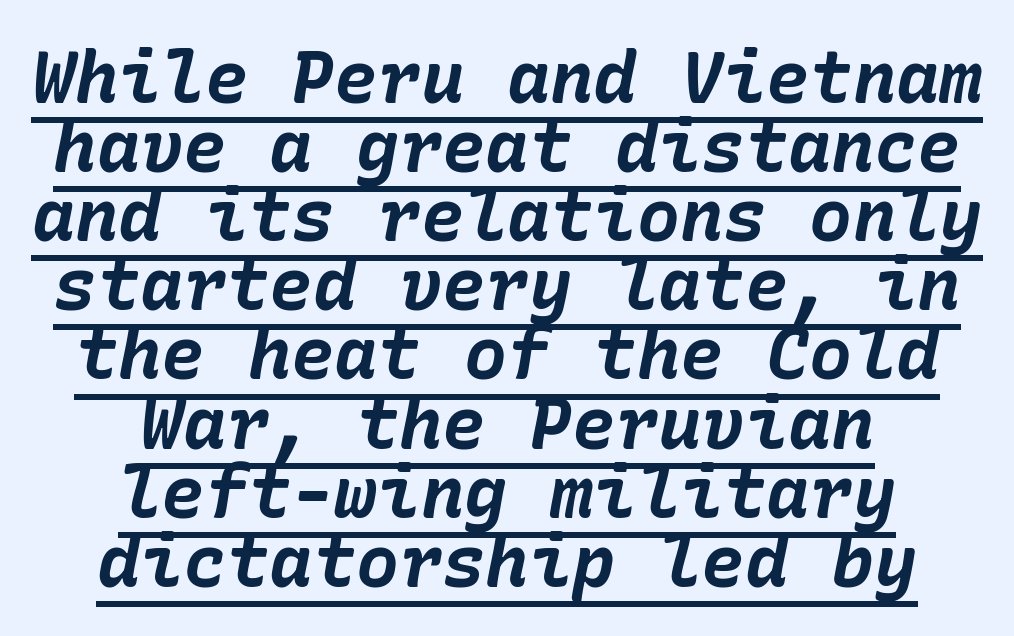
In terms of weight, the rendering is a true, heavy bold. Tracking here is standard; glyphs follow each other at the usual distance. Emphasis-style slanted type is in use. Somebody hit Ctrl+U on this one — the words are underlined. A typesetter would call this leading minimal, almost set solid.
